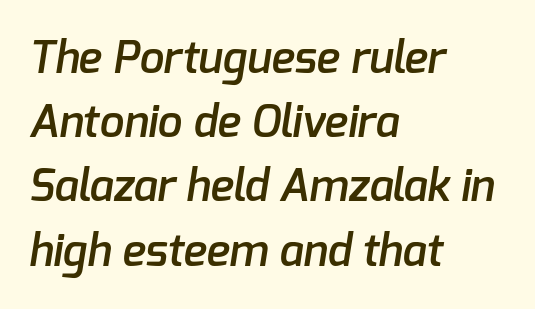
Q: Is the text bold? A: Semi-bold.
Q: Is the typeface a serif or a sans-serif typeface? A: Sans-serif.
Q: Is the text underlined? A: No.
Q: How is the paragraph aligned? A: Left-aligned.
Q: Is the spacing between letters normal or unusually wide? A: Normal.
Q: Is the spacing between lines tight, normal or loose? A: Normal.
Q: Width (condensed, normal, or wide)? A: Normal.
Q: Stroke contrast? A: Low.
Q: x-height? A: Medium.
Q: Monospaced? A: No.
